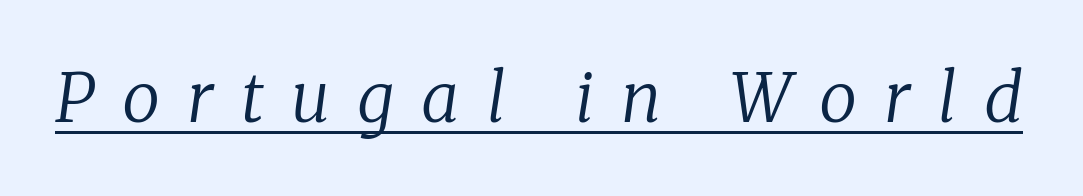
The image shows 68 px regular-weight serif type, italic (leaning right); set unusually wide letter spacing (+0.4 em), underlined; low stroke contrast and a medium x-height.
